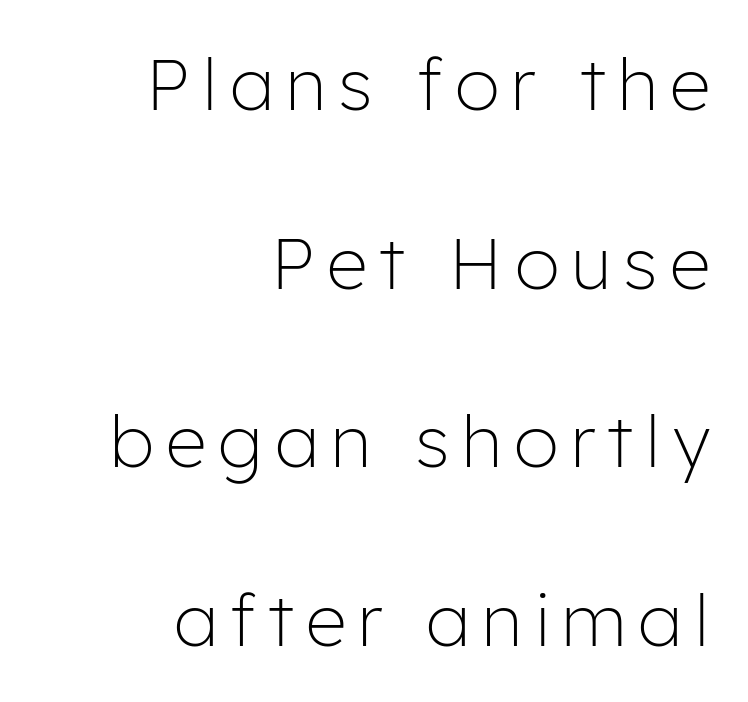
Each new line begins a long way beneath the previous one. The rendering shows plain stroke endings on the letterforms — a sans-serif design. Decoration check: the copy has no underline. Think of a printed novel: that variable character pitch is what you see here. Posture: upright roman. Where is the straight margin? On the right.
